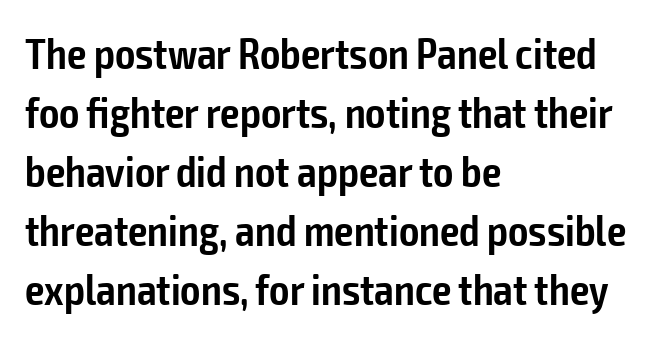
Q: Is the text bold? A: Semi-bold.
Q: Is the text italic (slanted)? A: No, it is upright.
Q: Is the typeface a serif or a sans-serif typeface? A: Sans-serif.
Q: Is the text underlined? A: No.
Q: How is the paragraph aligned? A: Left-aligned.
Q: Is the spacing between letters normal or unusually wide? A: Normal.
Q: Is the spacing between lines tight, normal or loose? A: Normal.
Q: Width (condensed, normal, or wide)? A: Condensed.
Q: Stroke contrast? A: Low.
Q: x-height? A: Medium.
Q: Monospaced? A: No.
